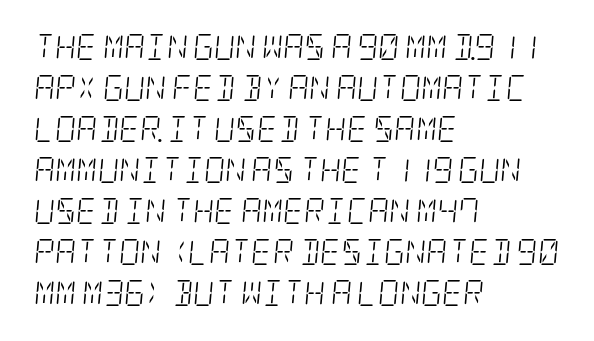
{"italic": "yes", "lean": "right", "slant_degrees": 5, "bold": "no", "underline": "no", "align": "left", "line_spacing": "normal", "line_spacing_ratio": 1.58, "letter_spacing": "normal", "letter_spacing_em": 0.0, "glyph_px": 26}
